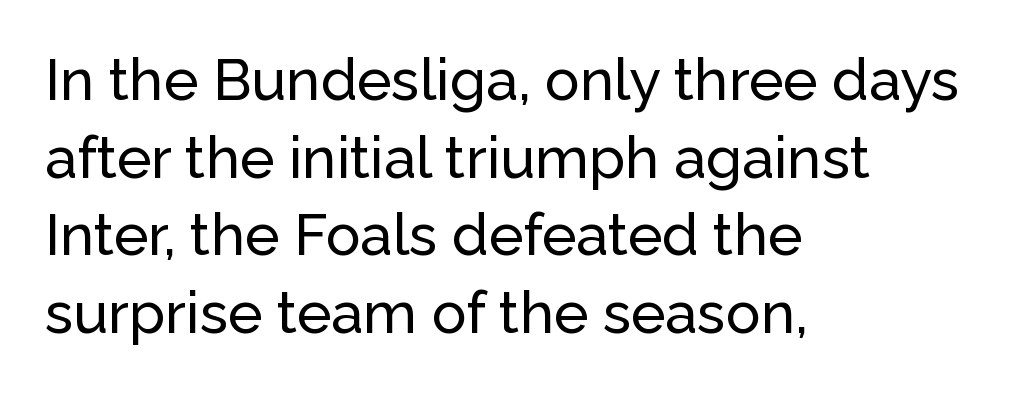
A classic flush-left, rag-right setting is used for this passage. In terms of posture, this sample is upright. Note the varied advance widths — an 'i' is clearly narrower than an 'm'. Grotesque or geometric, the face here clearly has no serifs. The zone under the glyphs is completely vacant.
